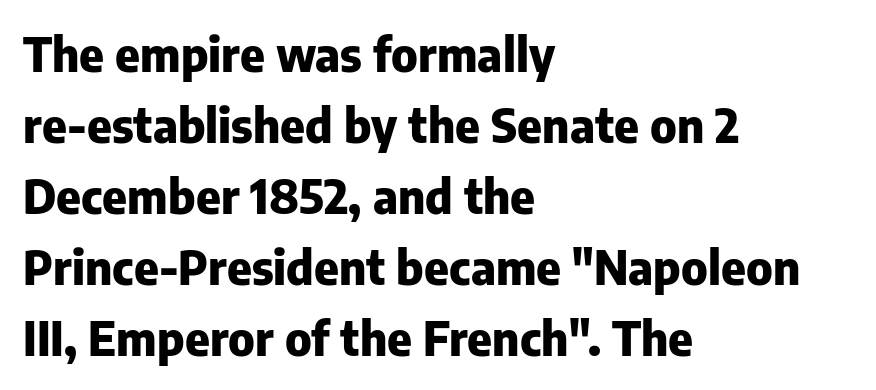
Q: Is the text bold? A: Yes.
Q: Is the text italic (slanted)? A: No, it is upright.
Q: Is the typeface a serif or a sans-serif typeface? A: Sans-serif.
Q: Is the text underlined? A: No.
Q: How is the paragraph aligned? A: Left-aligned.
Q: Is the spacing between letters normal or unusually wide? A: Normal.
Q: Is the spacing between lines tight, normal or loose? A: Normal.
Q: Width (condensed, normal, or wide)? A: Normal.
Q: Stroke contrast? A: Low.
Q: x-height? A: Medium.
Q: Monospaced? A: No.
